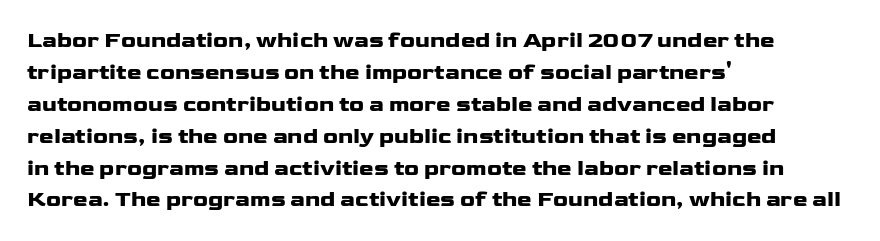
The image shows 22 px bold type, upright; set left-aligned, normal line spacing (1.45x), normal letter spacing, not underlined.
